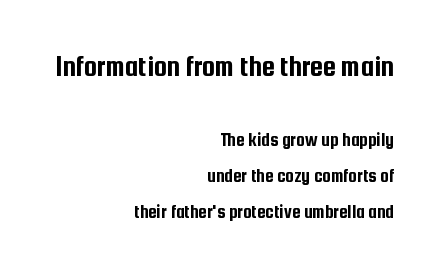
The letters carry no serifs — their stems end cleanly without finishing strokes. Glyph-to-glyph distance matches everyday printed text. These lines were composed using upright roman letters. Size hierarchy here favors the leading block over the trailing one. Varying glyph widths throughout — classic text-font behaviour.
